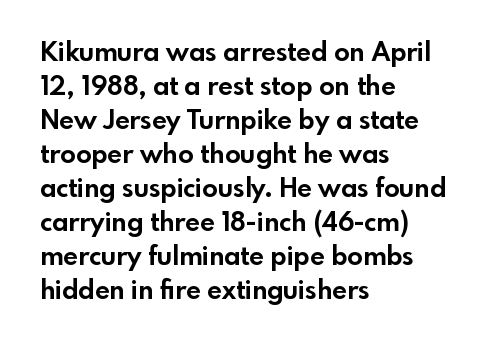
Q: Is the text bold? A: Yes.
Q: Is the text italic (slanted)? A: No, it is upright.
Q: Is the text underlined? A: No.
Q: How is the paragraph aligned? A: Left-aligned.
Q: Is the spacing between letters normal or unusually wide? A: Normal.
Q: Is the spacing between lines tight, normal or loose? A: Normal.
